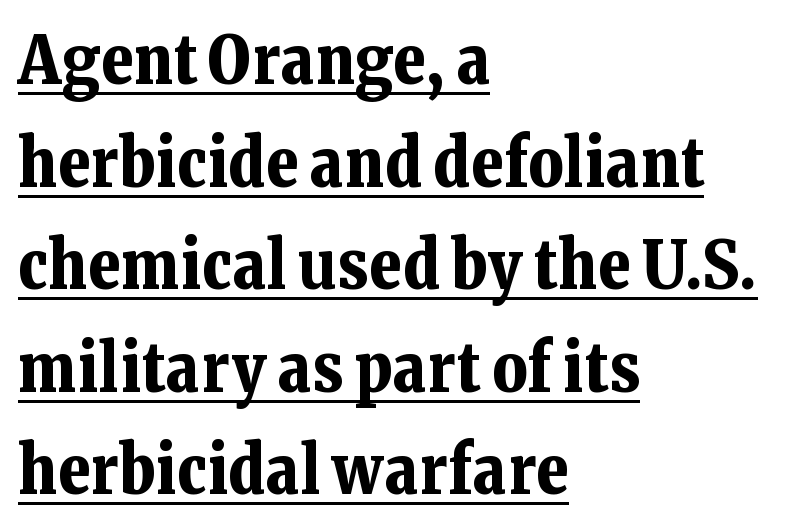
{"serif": "yes", "italic": "no", "bold": "yes", "weight": "bold", "width": "normal", "stroke_contrast": "low", "x_height": "medium", "monospaced": "no", "underline": "yes", "align": "left", "line_spacing": "normal", "line_spacing_ratio": 1.53, "letter_spacing": "normal", "letter_spacing_em": 0.0, "glyph_px": 67}
